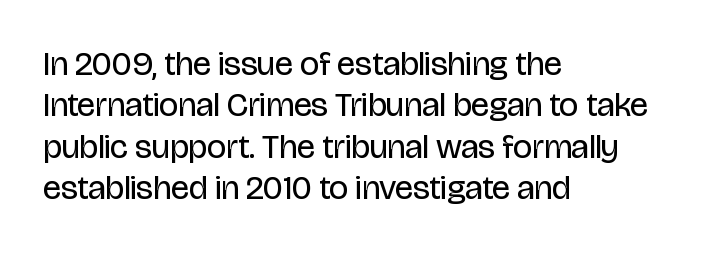
{"serif": "no", "italic": "no", "bold": "no", "weight": "regular", "width": "condensed", "stroke_contrast": "low", "x_height": "large", "monospaced": "no", "underline": "no", "align": "left", "line_spacing_ratio": 1.22, "letter_spacing": "normal", "letter_spacing_em": 0.0, "glyph_px": 34}
